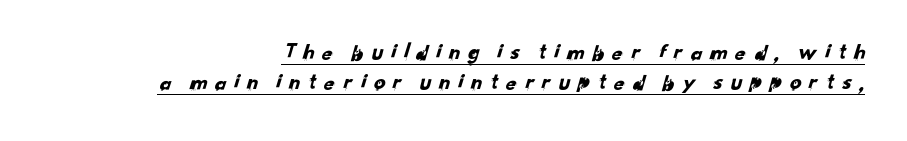
{"underline": "yes", "line_spacing": "normal", "line_spacing_ratio": 1.32, "letter_spacing": "wide", "letter_spacing_em": 0.27, "glyph_px": 23}
